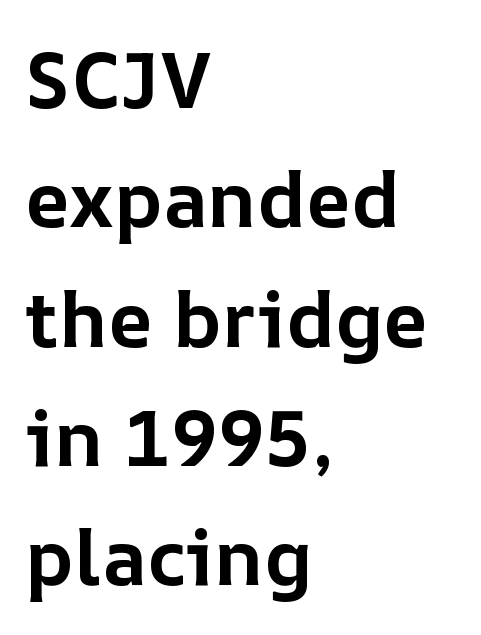
The image shows 78 px bold type, upright; set left-aligned, normal line spacing (1.53x), normal letter spacing, not underlined; low stroke contrast and a medium x-height.
